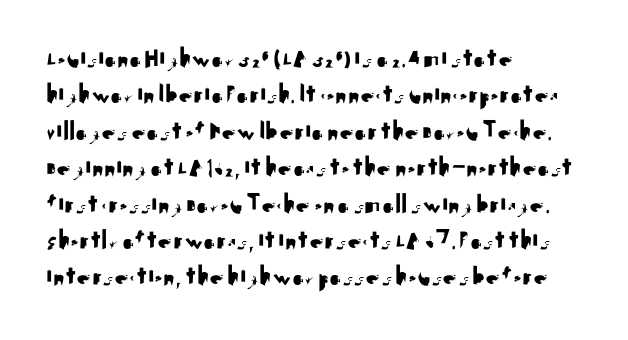
{"serif": "no", "italic": "no", "width": "normal", "stroke_contrast": "medium", "x_height": "small", "monospaced": "no", "underline": "no", "align": "left", "line_spacing": "normal", "line_spacing_ratio": 1.3, "letter_spacing": "normal", "letter_spacing_em": 0.0, "glyph_px": 28}
